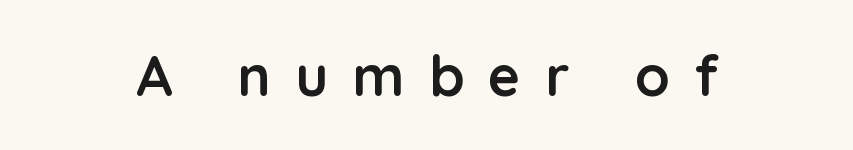
The image shows 56 px semibold sans-serif type, upright; set unusually wide letter spacing (+0.44 em), not underlined; low stroke contrast and a medium x-height.
